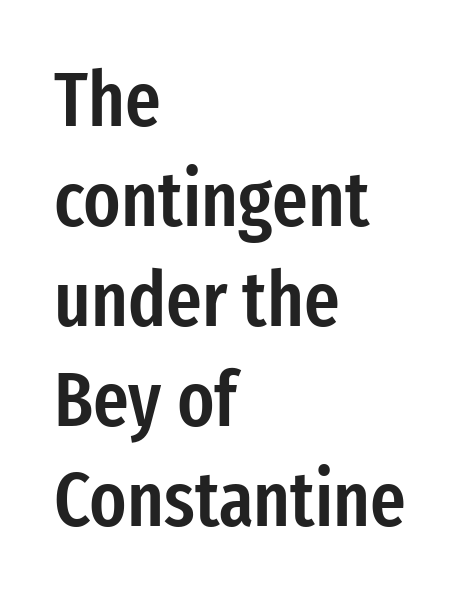
{"serif": "no", "italic": "no", "bold": "semi", "weight": "semibold", "width": "condensed", "stroke_contrast": "low", "x_height": "medium", "monospaced": "no", "underline": "no", "align": "left", "line_spacing": "normal", "line_spacing_ratio": 1.3, "letter_spacing": "normal", "letter_spacing_em": 0.0, "glyph_px": 77}
